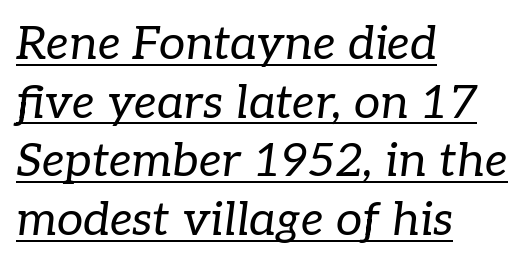
{"serif": "yes", "italic": "yes", "lean": "right", "slant_degrees": 7, "bold": "no", "weight": "regular", "width": "normal", "stroke_contrast": "low", "x_height": "medium", "monospaced": "no", "underline": "yes", "align": "left", "line_spacing": "normal", "line_spacing_ratio": 1.25, "letter_spacing": "normal", "letter_spacing_em": 0.0, "glyph_px": 47}
